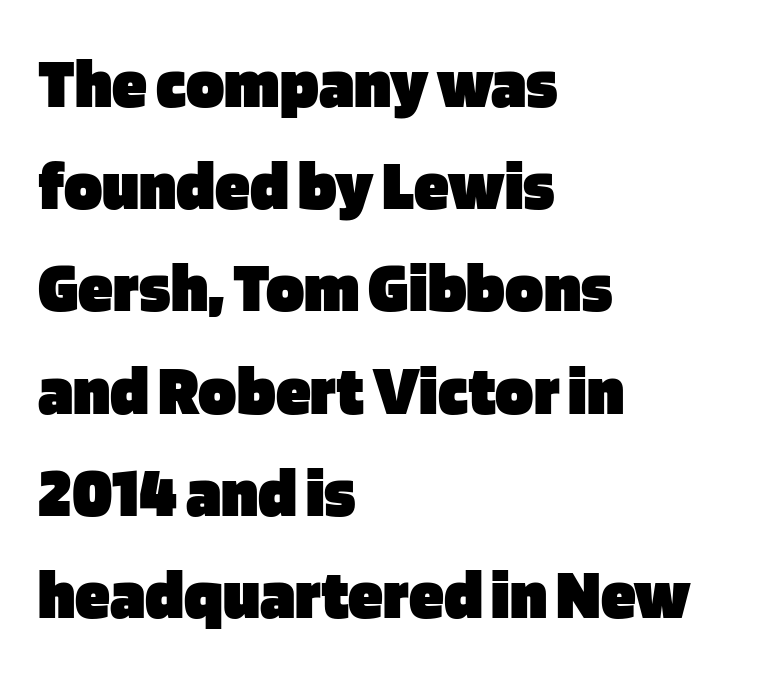
The passage shown is typed in a proportional face where columns would drift. The face used here is a sans, in the tradition of grotesques and geometrics. The type is set solid horizontally, with unmodified tracking. The glyphs have the mass of a bold cut. Horizontal bands of white between lines are of average thickness. Unlike italic type, these characters show no tilt at all.
